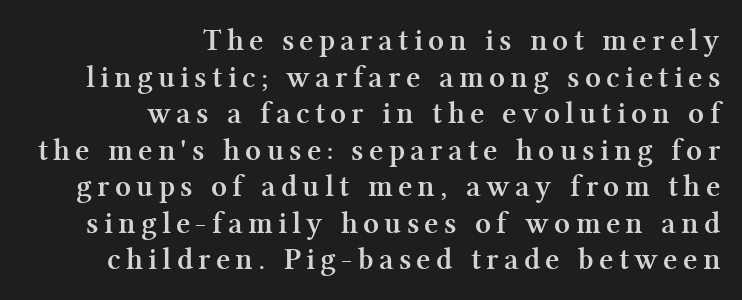
These lines are set flush right with a ragged left edge. The words here are not underlined. Posture: vertical. Is this a sans? No — the strokes have serifs.
